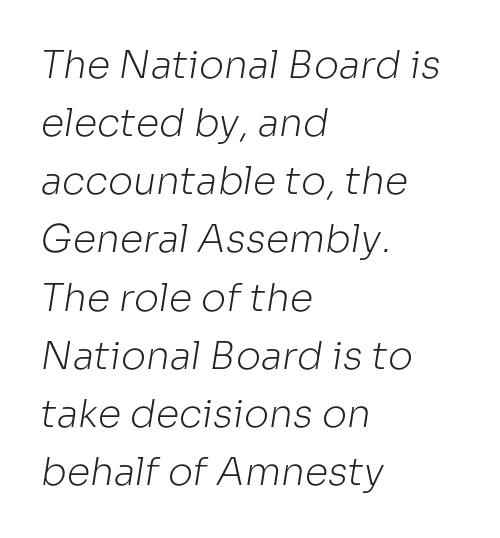
The image shows 38 px light sans-serif type; set left-aligned, normal line spacing (1.53x), normal letter spacing, not underlined; low stroke contrast and a medium x-height.
